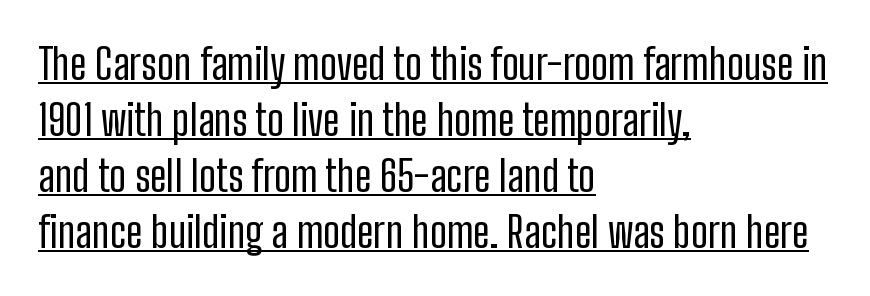
Q: Is the text bold? A: No.
Q: Is the text italic (slanted)? A: No, it is upright.
Q: Is the typeface a serif or a sans-serif typeface? A: Sans-serif.
Q: Is the text underlined? A: Yes.
Q: How is the paragraph aligned? A: Left-aligned.
Q: Is the spacing between letters normal or unusually wide? A: Normal.
Q: Is the spacing between lines tight, normal or loose? A: Normal.
Q: Width (condensed, normal, or wide)? A: Condensed.
Q: Stroke contrast? A: Low.
Q: x-height? A: Medium.
Q: Monospaced? A: No.
